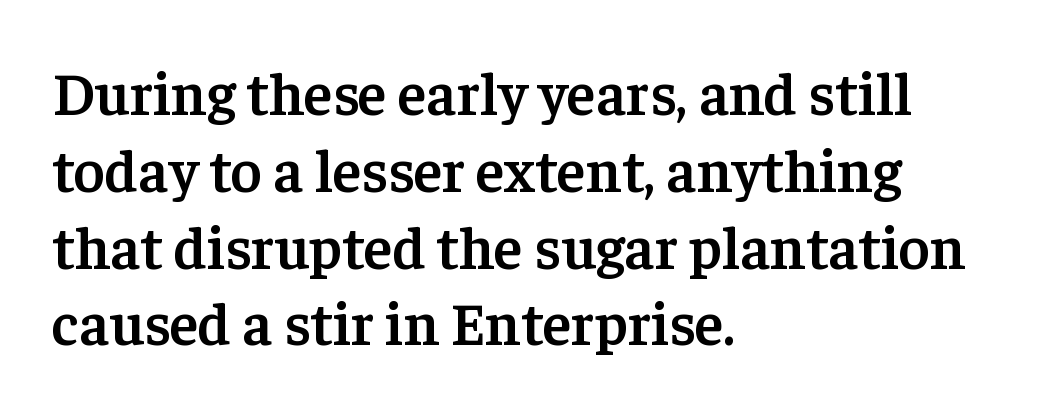
{"serif": "yes", "italic": "no", "bold": "semi", "weight": "semibold", "width": "normal", "stroke_contrast": "low", "x_height": "medium", "monospaced": "no", "underline": "no", "align": "left", "line_spacing": "normal", "line_spacing_ratio": 1.28, "letter_spacing": "normal", "letter_spacing_em": 0.0, "glyph_px": 60}
